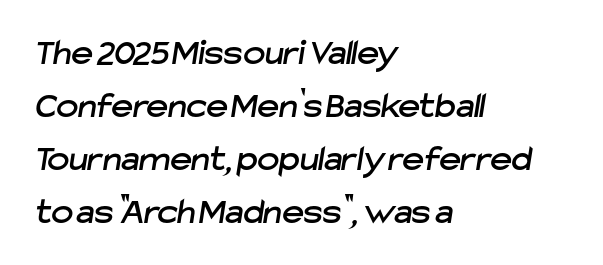
The image shows 37 px sans-serif type; set left-aligned, normal line spacing (1.43x), normal letter spacing, not underlined; low stroke contrast and a medium x-height.
